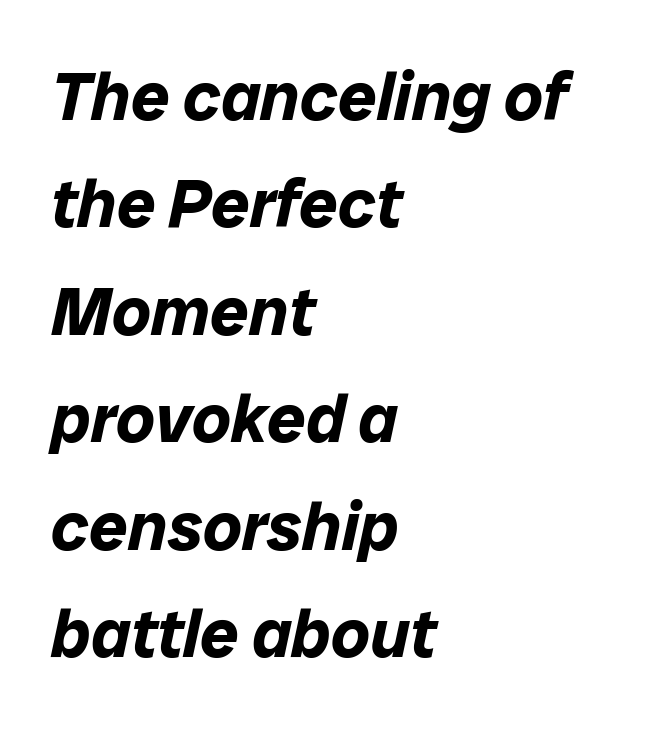
{"italic": "yes", "lean": "right", "slant_degrees": 12, "bold": "yes", "weight": "bold", "width": "normal", "stroke_contrast": "low", "x_height": "medium", "monospaced": "no", "underline": "no", "align": "left", "line_spacing": "normal", "line_spacing_ratio": 1.58, "letter_spacing": "normal", "letter_spacing_em": 0.0, "glyph_px": 68}
